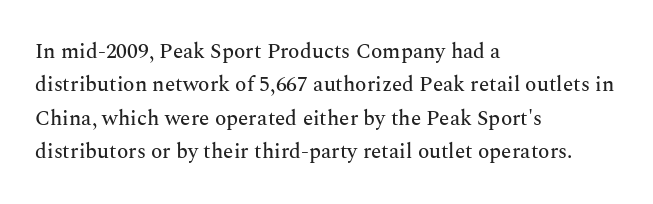
{"italic": "no", "underline": "no", "align": "left", "line_spacing": "normal", "line_spacing_ratio": 1.59, "letter_spacing": "normal", "letter_spacing_em": 0.0, "glyph_px": 21}
